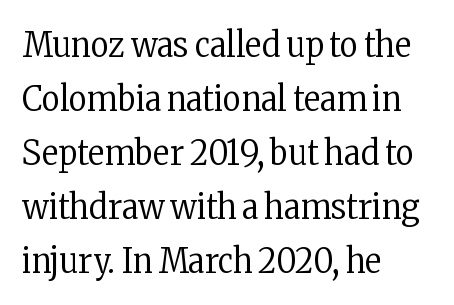
The image shows 35 px regular-weight, condensed serif type, upright; set left-aligned, normal line spacing (1.54x), normal letter spacing, not underlined; low stroke contrast and a medium x-height.
